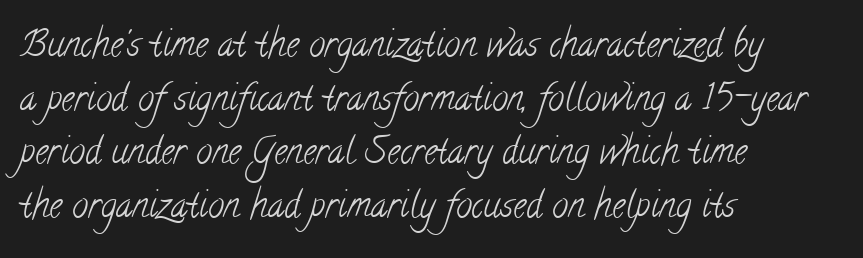
Q: Is the text bold? A: No.
Q: Is the typeface a serif or a sans-serif typeface? A: Serif.
Q: Is the text underlined? A: No.
Q: How is the paragraph aligned? A: Left-aligned.
Q: Is the spacing between letters normal or unusually wide? A: Normal.
Q: Is the spacing between lines tight, normal or loose? A: Normal.
Q: Width (condensed, normal, or wide)? A: Condensed.
Q: Stroke contrast? A: Low.
Q: x-height? A: Small.
Q: Monospaced? A: No.
